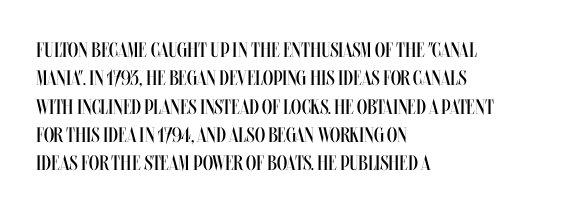
Evenly set lines give the paragraph a standard silhouette. Students, note that the glyphs here touch the page at normal intervals. In terms of posture, this sample is upright. Typeset ragged right — the left edge is the straight one.
